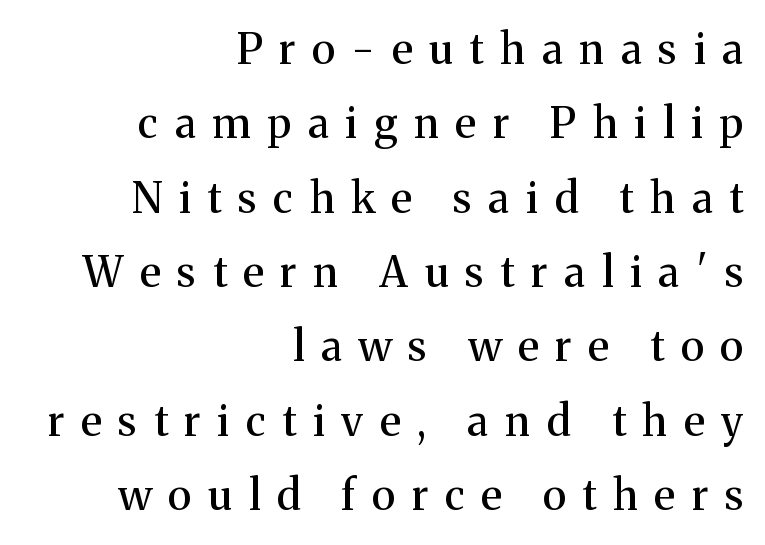
A typesetter would mark this as roman, not italic. This sample is right-justified, so line beginnings fall wherever the words allow. The font family rendered here belongs to the serif group. The face used here is proportionally spaced, like ordinary book or web type. The space directly below the letters is spotless.
